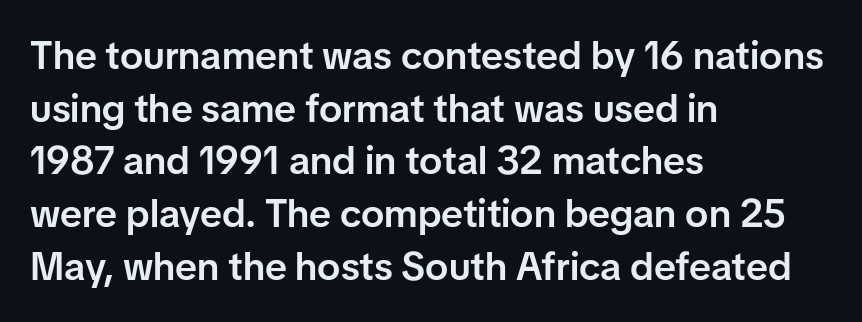
The face used here is a semibold: visibly heavier than regular, lighter than bold. Horizontal alignment here is leftward, the default for most running prose. These lines are composed in type without serifs. A normal amount of white space separates one row of letters from the next. No word sits above an underline.
